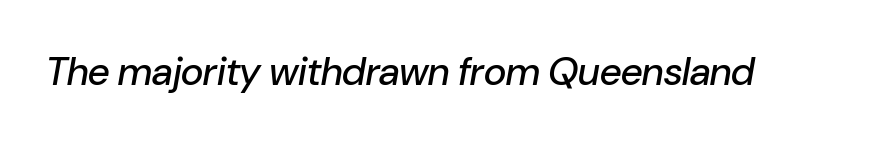
Q: Is the text italic (slanted)? A: Yes, it leans right by about 10 degrees.
Q: Is the text underlined? A: No.
Q: Is the spacing between letters normal or unusually wide? A: Normal.
Q: Width (condensed, normal, or wide)? A: Normal.
Q: Stroke contrast? A: Low.
Q: x-height? A: Medium.
Q: Monospaced? A: No.
